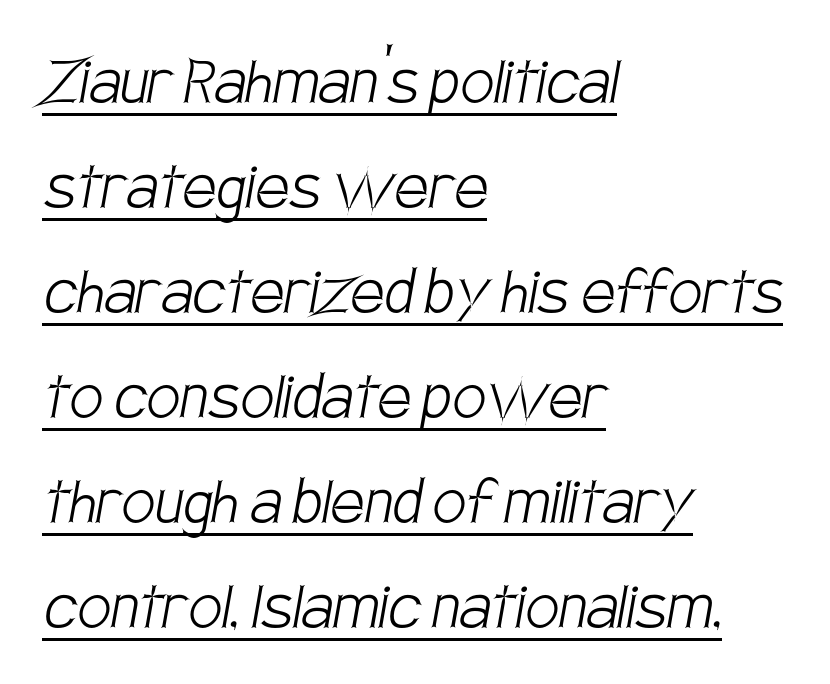
Q: Is the text bold? A: No.
Q: Is the typeface a serif or a sans-serif typeface? A: Sans-serif.
Q: Is the text underlined? A: Yes.
Q: How is the paragraph aligned? A: Left-aligned.
Q: Is the spacing between letters normal or unusually wide? A: Normal.
Q: Is the spacing between lines tight, normal or loose? A: Normal.
Q: Width (condensed, normal, or wide)? A: Condensed.
Q: Stroke contrast? A: Low.
Q: x-height? A: Large.
Q: Monospaced? A: No.
